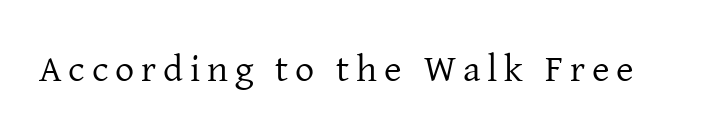
Q: Is the text bold? A: No.
Q: Is the text italic (slanted)? A: No, it is upright.
Q: Is the typeface a serif or a sans-serif typeface? A: Serif.
Q: Is the text underlined? A: No.
Q: Width (condensed, normal, or wide)? A: Normal.
Q: Stroke contrast? A: Low.
Q: x-height? A: Medium.
Q: Monospaced? A: No.
